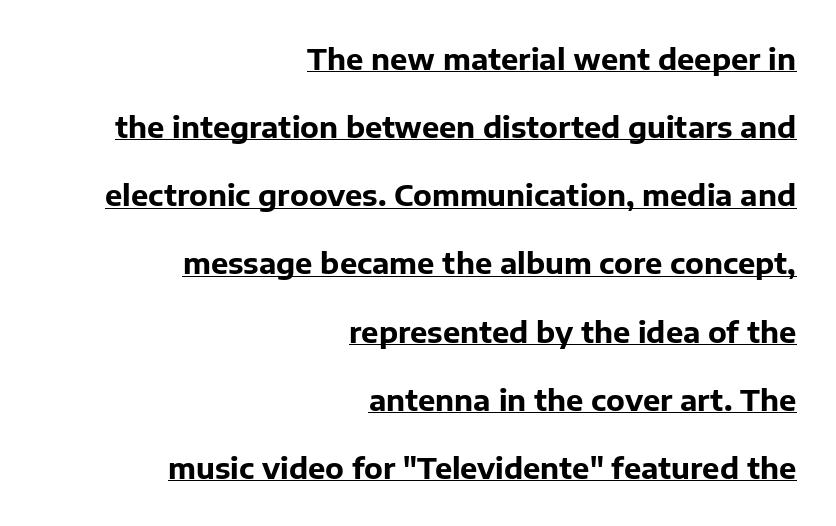
Caption: multi-line text, flush right, ragged left. Airy leading. The string is rendered with underlining switched on. The lettering holds an erect, upright posture throughout. You'd pick this weight for a headline — it's a proper bold. Nope, no serifs anywhere on these letters.
